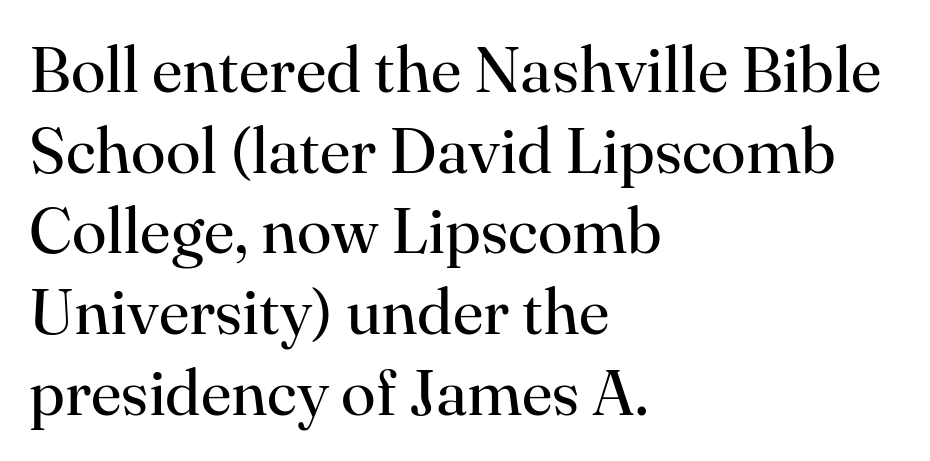
{"serif": "yes", "italic": "no", "bold": "no", "weight": "regular", "width": "normal", "stroke_contrast": "high", "x_height": "small", "monospaced": "no", "underline": "no", "align": "left", "line_spacing": "normal", "line_spacing_ratio": 1.26, "letter_spacing": "normal", "letter_spacing_em": 0.0, "glyph_px": 64}
